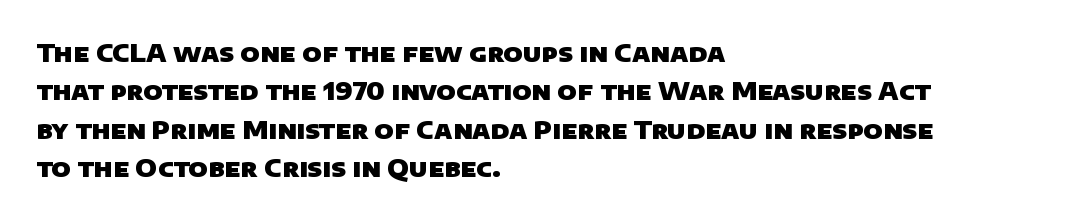
{"bold": "yes", "underline": "no", "align": "left", "line_spacing": "normal", "line_spacing_ratio": 1.54, "letter_spacing": "normal", "letter_spacing_em": 0.0, "glyph_px": 25}
